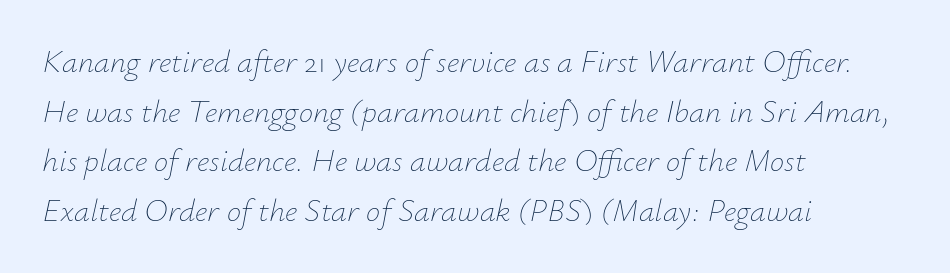
The image shows 32 px thin type, italic (leaning right); set left-aligned, normal line spacing (1.55x), normal letter spacing, not underlined; low stroke contrast and a small x-height.
